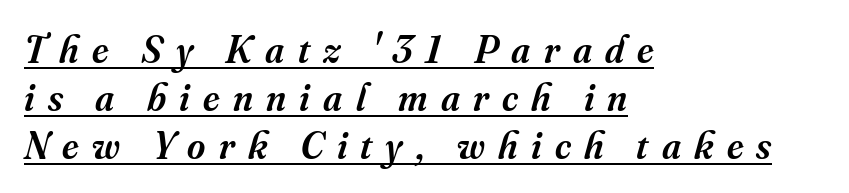
Q: Is the text bold? A: Semi-bold.
Q: Is the text italic (slanted)? A: Yes, it leans right by about 16 degrees.
Q: Is the typeface a serif or a sans-serif typeface? A: Serif.
Q: Is the text underlined? A: Yes.
Q: How is the paragraph aligned? A: Left-aligned.
Q: Is the spacing between letters normal or unusually wide? A: Unusually wide.
Q: Width (condensed, normal, or wide)? A: Normal.
Q: Stroke contrast? A: Medium.
Q: x-height? A: Small.
Q: Monospaced? A: No.
